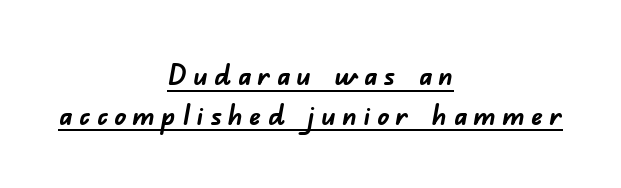
{"serif": "no", "bold": "yes", "weight": "semibold", "width": "normal", "stroke_contrast": "low", "x_height": "small", "monospaced": "no", "underline": "yes", "align": "center", "line_spacing": "normal", "line_spacing_ratio": 1.37, "letter_spacing": "wide", "letter_spacing_em": 0.22, "glyph_px": 29}
